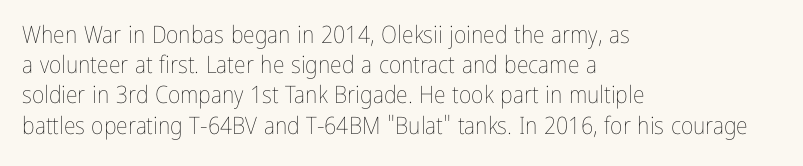
The image shows 24 px text type, upright; set left-aligned, normal line spacing (1.26x), normal letter spacing, not underlined.
